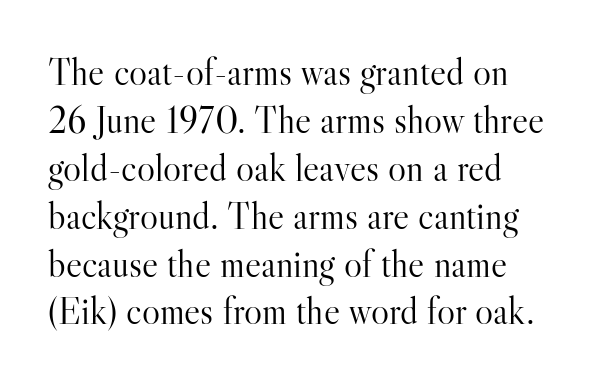
The image shows 38 px light serif type, upright; set left-aligned, normal line spacing (1.26x), normal letter spacing, not underlined; high stroke contrast and a small x-height.
